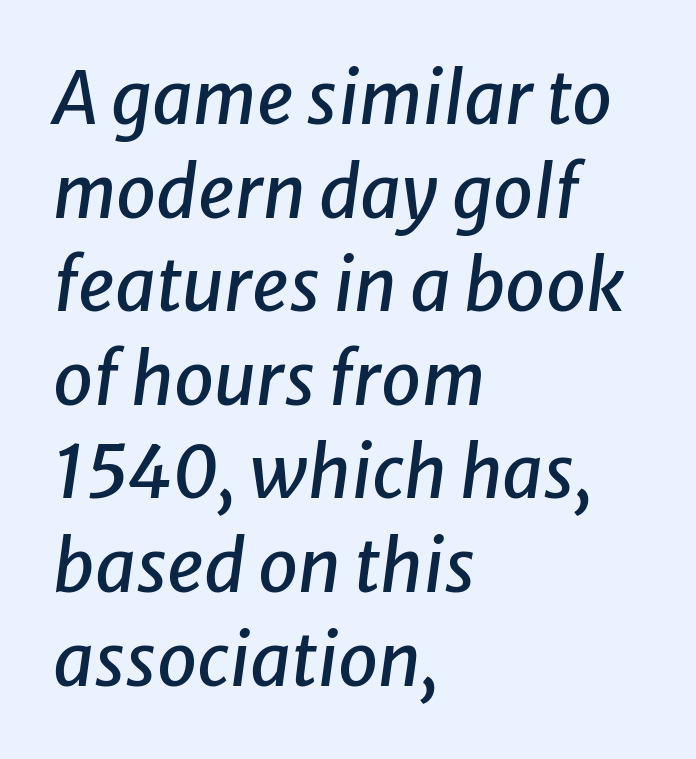
The image shows 72 px text type, italic (leaning right); set left-aligned, normal line spacing (1.3x), normal letter spacing, not underlined; low stroke contrast and a medium x-height.
